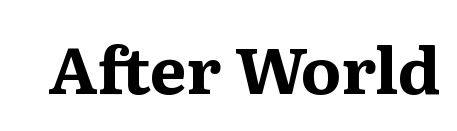
Ordinary non-slanted type is in use. Regarding serifs, this sample has them. The face used here is proportionally spaced, like ordinary book or web type. Nobody drew a line under any word here. I'd describe the lettering as bold — thick and assertive. The gaps between neighbouring characters are ordinary and unremarkable.
